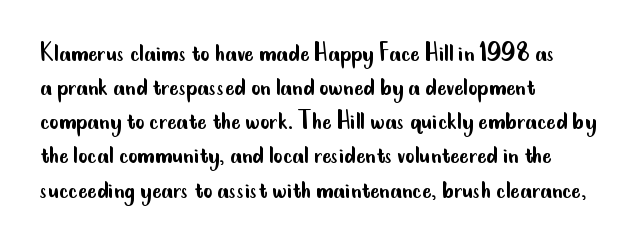
Q: Is the text bold? A: No.
Q: Is the text italic (slanted)? A: No, it is upright.
Q: Is the typeface a serif or a sans-serif typeface? A: Sans-serif.
Q: Is the text underlined? A: No.
Q: How is the paragraph aligned? A: Left-aligned.
Q: Is the spacing between letters normal or unusually wide? A: Normal.
Q: Width (condensed, normal, or wide)? A: Condensed.
Q: Stroke contrast? A: Low.
Q: x-height? A: Small.
Q: Monospaced? A: No.
